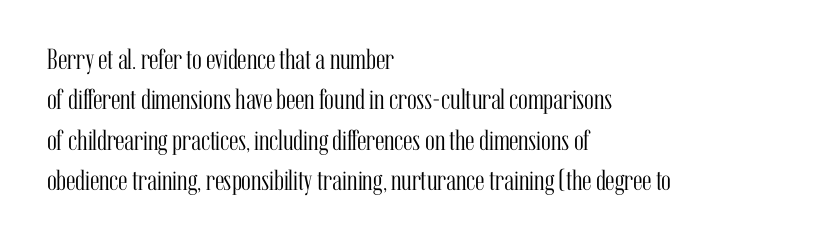
The rendering keeps characters at their native spacing. This sample uses an upright cut, with every glyph sitting square on the baseline. The face looks like a standard text weight, possibly lighter. Caption: multi-line text, flush left, ragged right. Check the space under the baseline: it is left empty. The rendering uses natural spacing where letterforms have individual widths.
